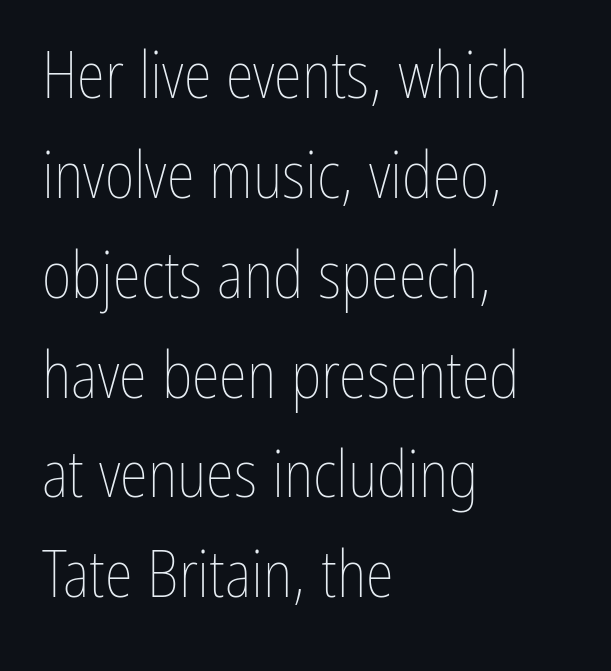
Students, observe: this is what conventionally led text looks like. It's the straight-up-and-down kind of type. Standard letterfit; no display-style spreading of the glyphs. Note the varied advance widths — an 'i' is clearly narrower than an 'm'.
